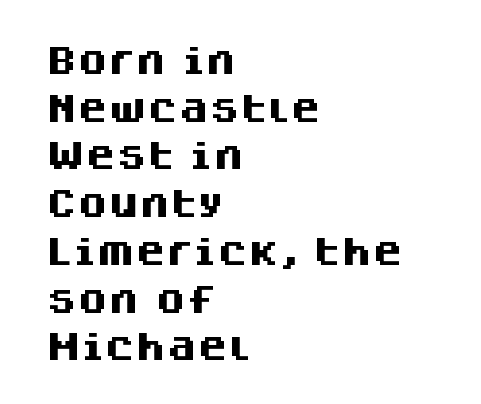
The image shows 31 px heavy sans-serif type, upright; set left-aligned, normal line spacing (1.54x), normal letter spacing, not underlined; medium stroke contrast and a large x-height.
